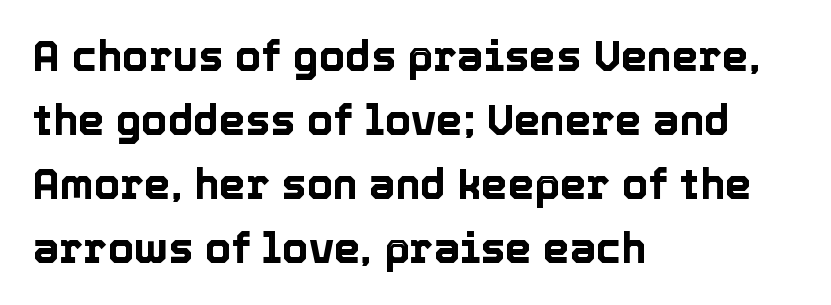
The image shows 42 px text type, upright; set left-aligned, normal line spacing (1.52x), normal letter spacing, not underlined; a medium x-height.
